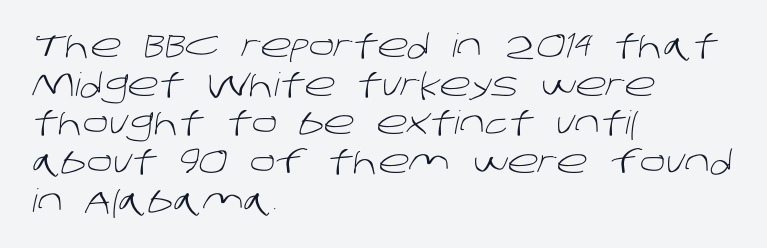
{"serif": "no", "bold": "no", "weight": "light", "width": "normal", "stroke_contrast": "low", "x_height": "large", "monospaced": "no", "underline": "no", "align": "left", "line_spacing_ratio": 1.21, "letter_spacing": "normal", "letter_spacing_em": 0.0, "glyph_px": 32}
